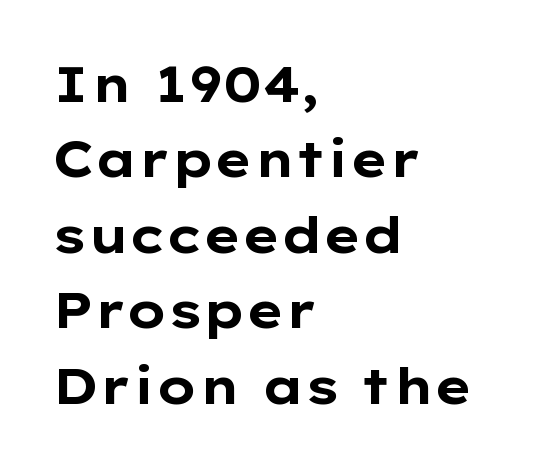
{"serif": "no", "italic": "no", "bold": "yes", "weight": "bold", "width": "wide", "stroke_contrast": "low", "x_height": "medium", "monospaced": "no", "underline": "no", "align": "left", "line_spacing": "normal", "line_spacing_ratio": 1.51, "letter_spacing": "normal", "letter_spacing_em": 0.0, "glyph_px": 50}
